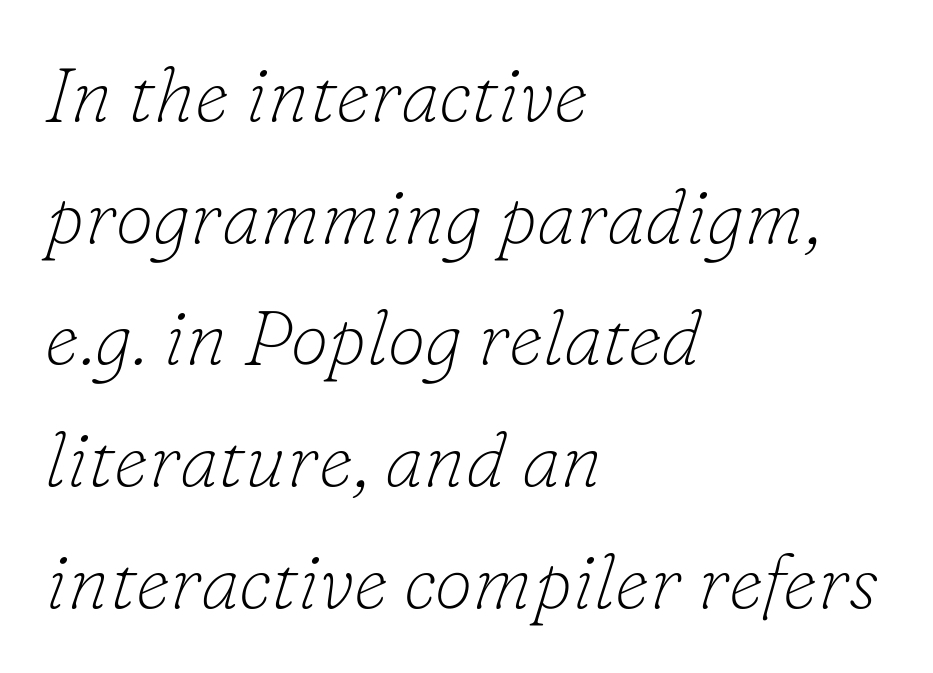
Q: Is the text bold? A: No.
Q: Is the text italic (slanted)? A: Yes, it leans right by about 16 degrees.
Q: Is the typeface a serif or a sans-serif typeface? A: Serif.
Q: Is the text underlined? A: No.
Q: How is the paragraph aligned? A: Left-aligned.
Q: Is the spacing between letters normal or unusually wide? A: Normal.
Q: Is the spacing between lines tight, normal or loose? A: Normal.
Q: Width (condensed, normal, or wide)? A: Normal.
Q: Stroke contrast? A: Low.
Q: x-height? A: Small.
Q: Monospaced? A: No.
